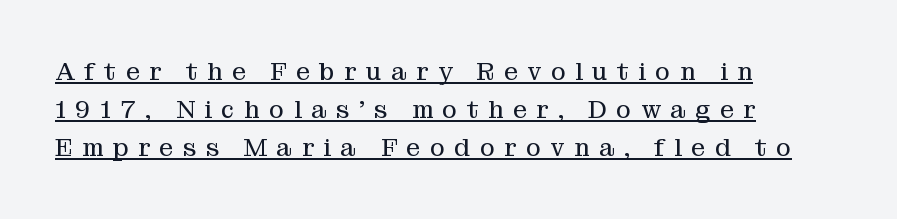
Typeset ragged right — the left edge is the straight one. The specimen reads as upright at a glance. Look at the tracking — it's clearly loosened, letters drifting apart. Honestly, the row spacing looks completely unremarkable. The typesetter has applied underlining to the passage shown. Think standard paragraph weight, or any step lighter than that.
